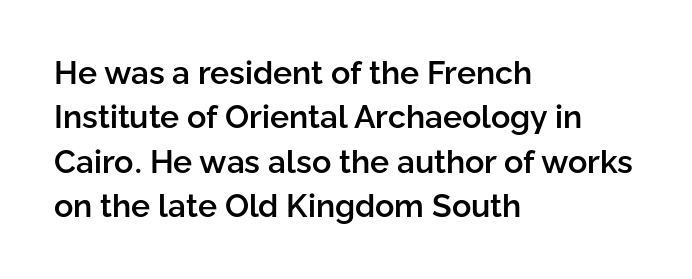
The image shows 32 px semibold sans-serif type, upright; set left-aligned, normal line spacing (1.39x), normal letter spacing, not underlined; low stroke contrast and a medium x-height.
